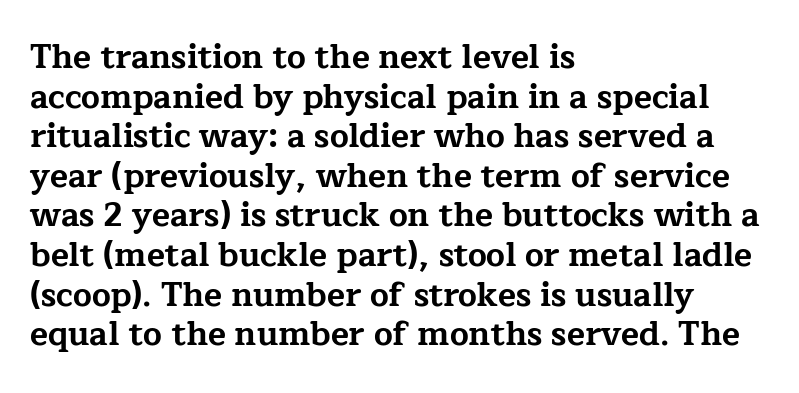
The image shows 33 px bold, wide serif type, upright; set left-aligned, line spacing 1.2x, normal letter spacing, not underlined; low stroke contrast and a medium x-height.
